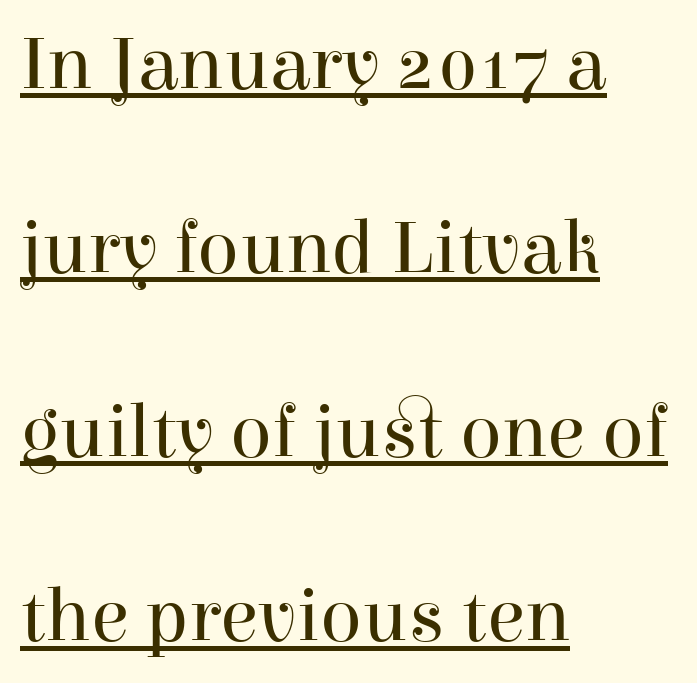
{"serif": "yes", "italic": "no", "bold": "no", "weight": "regular", "width": "normal", "stroke_contrast": "high", "x_height": "medium", "monospaced": "no", "underline": "yes", "align": "left", "line_spacing": "loose", "line_spacing_ratio": 2.39, "letter_spacing": "normal", "letter_spacing_em": 0.0, "glyph_px": 77}
